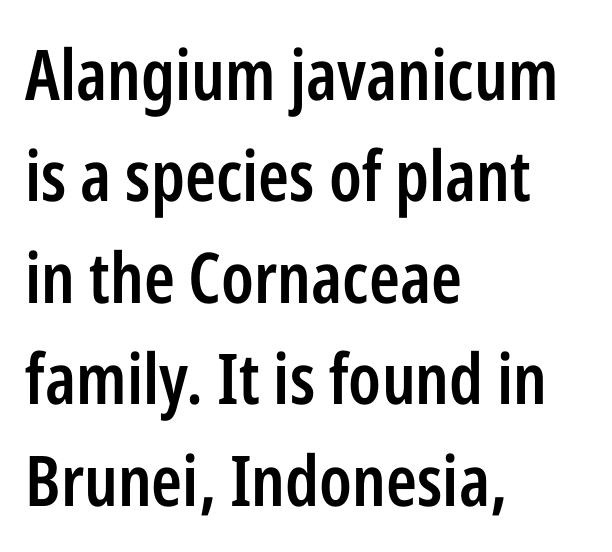
In terms of posture, this sample is upright. Does the leading feel generous? No, just average. To sum up the face: it is a sans, with no serifs. The rendering uses a semibold face; strokes are thickened but not to full bold.
